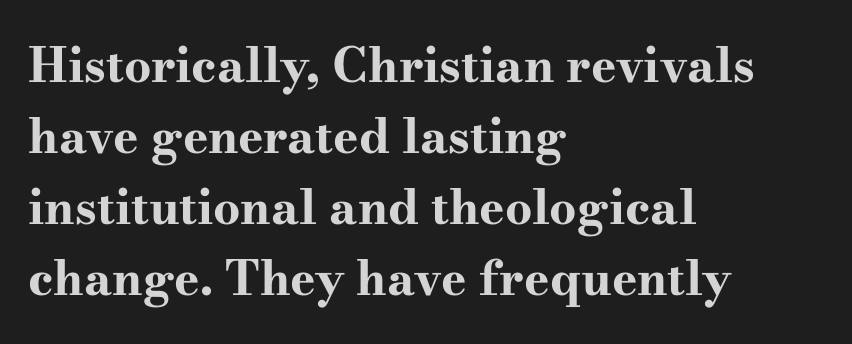
{"serif": "yes", "italic": "no", "bold": "yes", "weight": "bold", "width": "wide", "stroke_contrast": "high", "x_height": "small", "monospaced": "no", "underline": "no", "align": "left", "line_spacing": "normal", "line_spacing_ratio": 1.48, "letter_spacing": "normal", "letter_spacing_em": 0.0, "glyph_px": 48}
